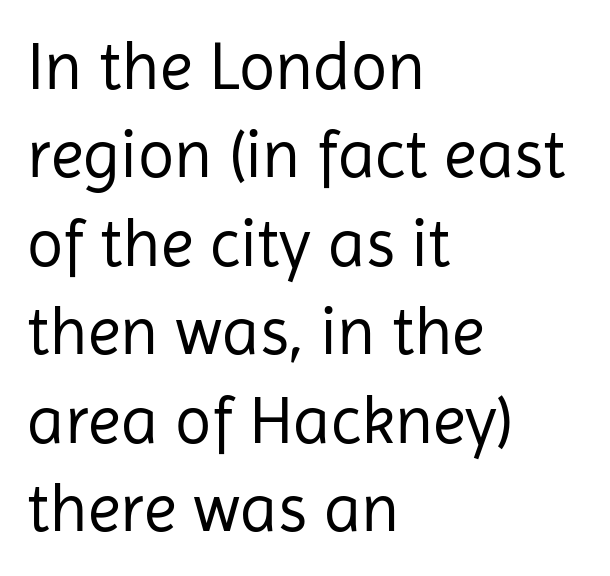
Q: Is the text bold? A: No.
Q: Is the text italic (slanted)? A: No, it is upright.
Q: Is the typeface a serif or a sans-serif typeface? A: Sans-serif.
Q: Is the text underlined? A: No.
Q: How is the paragraph aligned? A: Left-aligned.
Q: Is the spacing between letters normal or unusually wide? A: Normal.
Q: Is the spacing between lines tight, normal or loose? A: Normal.
Q: Width (condensed, normal, or wide)? A: Normal.
Q: Stroke contrast? A: Low.
Q: x-height? A: Medium.
Q: Monospaced? A: No.
